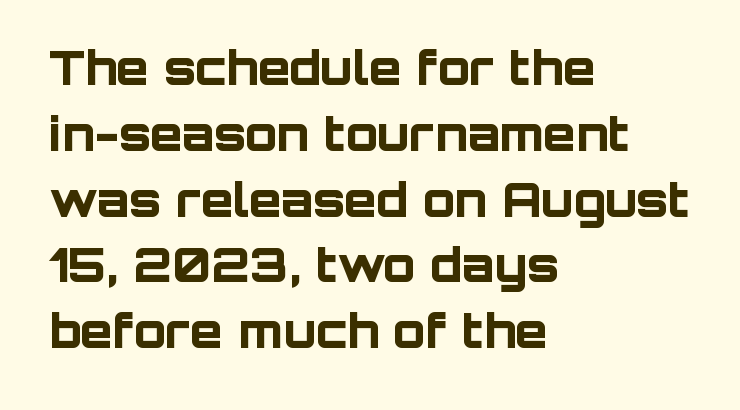
Q: Is the text bold? A: Yes.
Q: Is the text italic (slanted)? A: No, it is upright.
Q: Is the typeface a serif or a sans-serif typeface? A: Sans-serif.
Q: Is the text underlined? A: No.
Q: How is the paragraph aligned? A: Left-aligned.
Q: Is the spacing between letters normal or unusually wide? A: Normal.
Q: Is the spacing between lines tight, normal or loose? A: Normal.
Q: Width (condensed, normal, or wide)? A: Normal.
Q: Stroke contrast? A: Low.
Q: x-height? A: Large.
Q: Monospaced? A: No.
